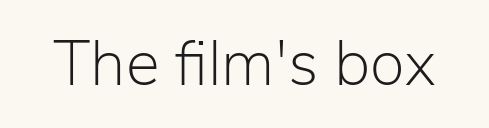
The image shows 64 px light sans-serif type, upright; set normal letter spacing, not underlined; low stroke contrast and a medium x-height.
